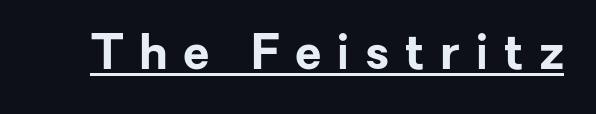
The type is letterspaced generously, with wide tracking. Serifs: no, the terminals of the letterforms are clean. The typesetting leans heavy: a genuine bold. Character widths vary here, with narrow letters taking less room than wide ones.
